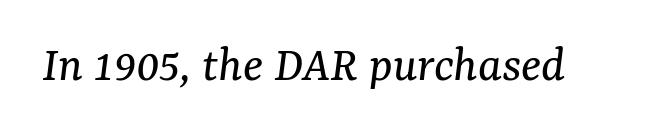
Regarding serifs, this sample has them. In terms of posture, this sample is oblique. The letters advance in unequal steps, a hallmark of proportional type. The horizontal fit of the characters is conventional and even. Anything drawn beneath the words? Only blank space.
